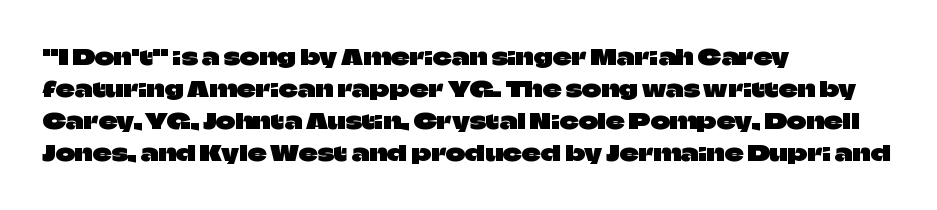
Q: Is the text italic (slanted)? A: No, it is upright.
Q: Is the text underlined? A: No.
Q: How is the paragraph aligned? A: Left-aligned.
Q: Is the spacing between letters normal or unusually wide? A: Normal.
Q: Is the spacing between lines tight, normal or loose? A: Normal.
